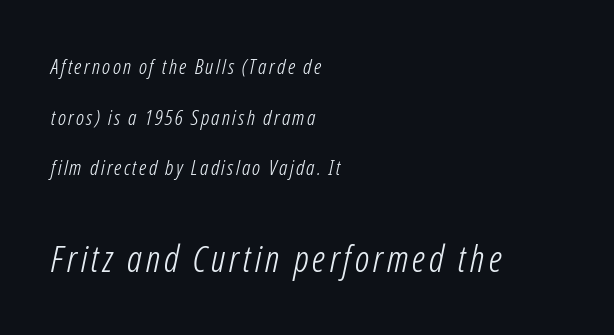
Q: Is the text bold? A: No.
Q: Is the text italic (slanted)? A: Yes, it leans right by about 12 degrees.
Q: Is the text underlined? A: No.
Q: How is the paragraph aligned? A: Left-aligned.
Q: Is the spacing between lines tight, normal or loose? A: Loose.
Q: Which block of text is set in a larger size, the first (top) or the second (bottom)? A: The second (bottom) one.
Q: Width (condensed, normal, or wide)? A: Condensed.
Q: Stroke contrast? A: Low.
Q: x-height? A: Medium.
Q: Monospaced? A: No.
